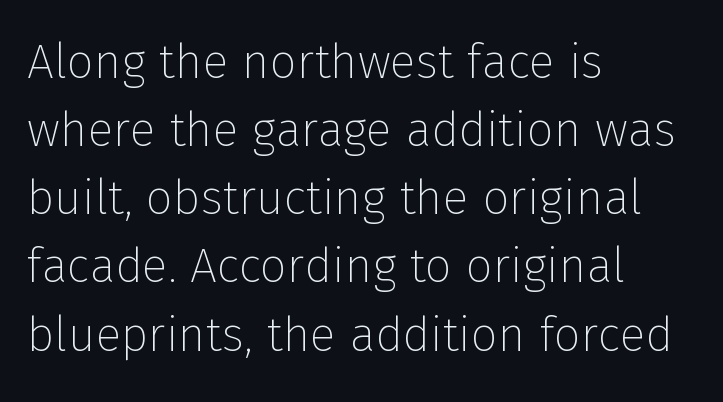
{"serif": "no", "italic": "no", "bold": "no", "weight": "thin", "width": "normal", "stroke_contrast": "low", "x_height": "medium", "monospaced": "no", "underline": "no", "align": "left", "line_spacing": "normal", "line_spacing_ratio": 1.42, "letter_spacing": "normal", "letter_spacing_em": 0.0, "glyph_px": 48}
